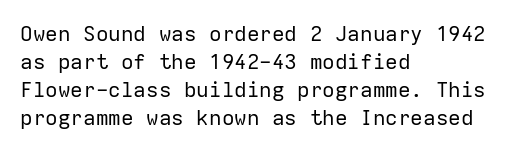
{"italic": "no", "bold": "no", "underline": "no", "align": "left", "line_spacing": "normal", "line_spacing_ratio": 1.34, "letter_spacing": "normal", "letter_spacing_em": 0.0, "glyph_px": 21}
